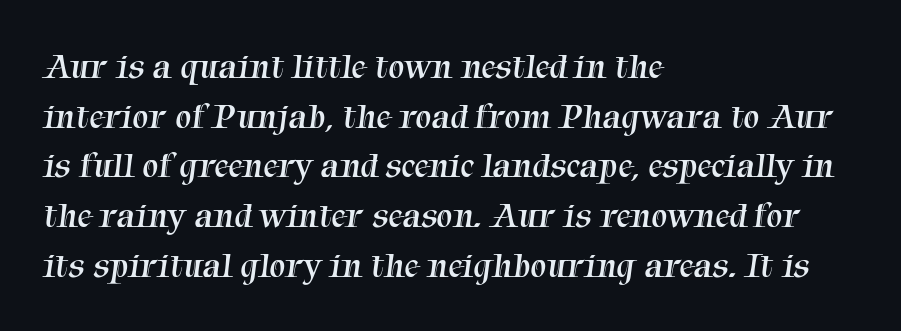
{"serif": "yes", "bold": "no", "weight": "regular", "width": "normal", "stroke_contrast": "medium", "x_height": "medium", "monospaced": "no", "underline": "no", "align": "left", "line_spacing": "normal", "line_spacing_ratio": 1.38, "letter_spacing": "normal", "letter_spacing_em": 0.0, "glyph_px": 36}
